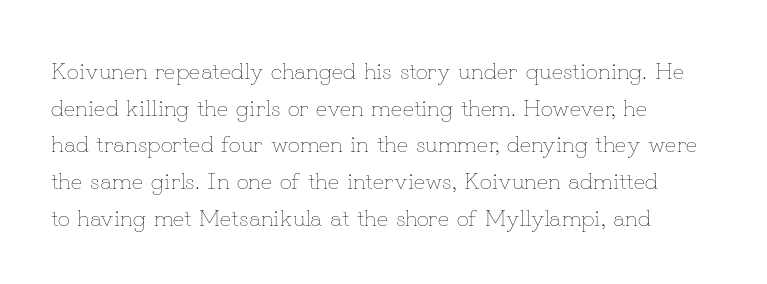
The image shows 24 px text type, upright; set left-aligned, normal line spacing (1.53x), normal letter spacing, not underlined.
